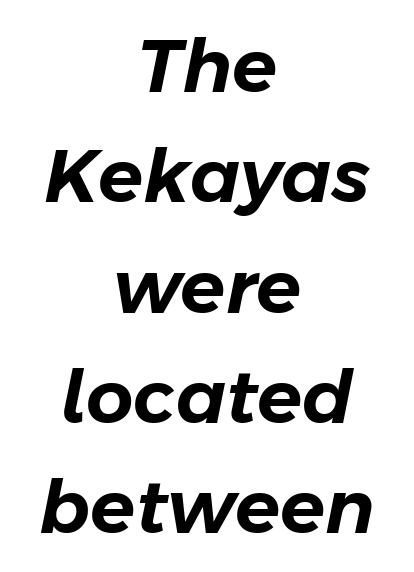
Q: Is the text italic (slanted)? A: Yes, it leans right by about 11 degrees.
Q: Is the text underlined? A: No.
Q: How is the paragraph aligned? A: Centered.
Q: Is the spacing between letters normal or unusually wide? A: Normal.
Q: Is the spacing between lines tight, normal or loose? A: Normal.
Q: Width (condensed, normal, or wide)? A: Normal.
Q: Stroke contrast? A: Low.
Q: x-height? A: Medium.
Q: Monospaced? A: No.
